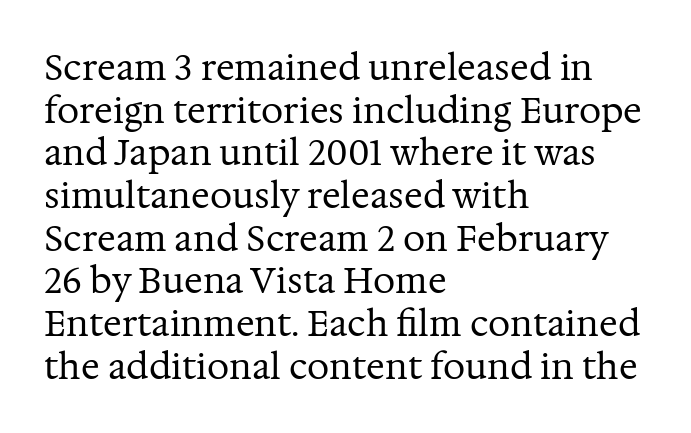
{"serif": "yes", "italic": "no", "bold": "no", "weight": "regular", "width": "normal", "stroke_contrast": "medium", "x_height": "medium", "monospaced": "no", "underline": "no", "align": "left", "line_spacing_ratio": 1.22, "letter_spacing": "normal", "letter_spacing_em": 0.0, "glyph_px": 35}
